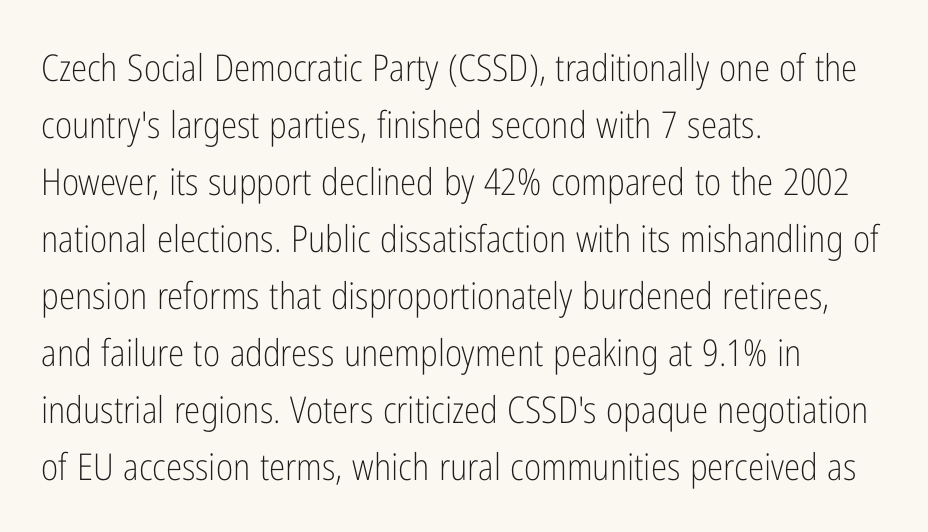
Q: Is the text bold? A: No.
Q: Is the text italic (slanted)? A: No, it is upright.
Q: Is the typeface a serif or a sans-serif typeface? A: Sans-serif.
Q: Is the text underlined? A: No.
Q: How is the paragraph aligned? A: Left-aligned.
Q: Is the spacing between letters normal or unusually wide? A: Normal.
Q: Is the spacing between lines tight, normal or loose? A: Normal.
Q: Width (condensed, normal, or wide)? A: Condensed.
Q: Stroke contrast? A: Low.
Q: x-height? A: Medium.
Q: Monospaced? A: No.
